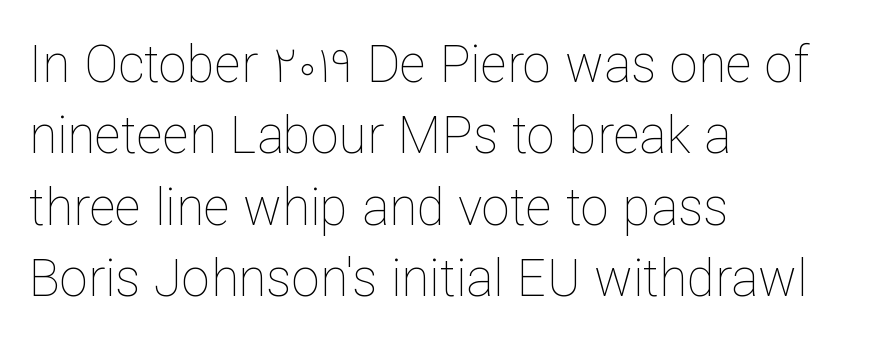
Q: Is the text bold? A: No.
Q: Is the text italic (slanted)? A: No, it is upright.
Q: Is the text underlined? A: No.
Q: How is the paragraph aligned? A: Left-aligned.
Q: Is the spacing between letters normal or unusually wide? A: Normal.
Q: Is the spacing between lines tight, normal or loose? A: Normal.
Q: Width (condensed, normal, or wide)? A: Normal.
Q: Stroke contrast? A: Low.
Q: x-height? A: Medium.
Q: Monospaced? A: No.
